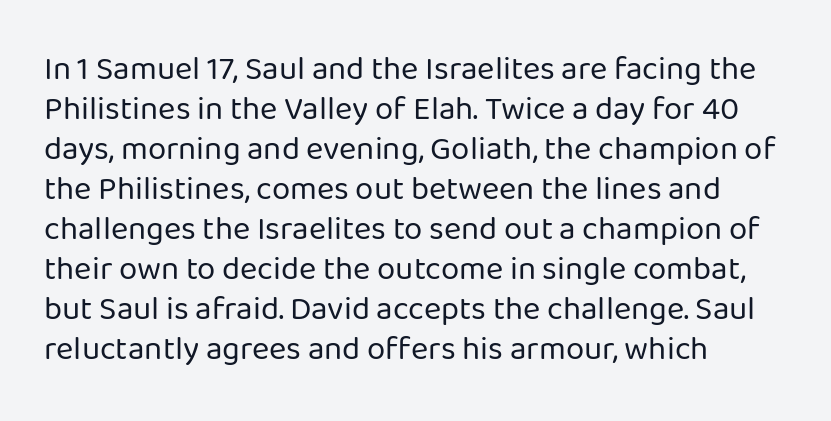
Q: Is the text bold? A: No.
Q: Is the text italic (slanted)? A: No, it is upright.
Q: Is the typeface a serif or a sans-serif typeface? A: Sans-serif.
Q: Is the text underlined? A: No.
Q: How is the paragraph aligned? A: Left-aligned.
Q: Is the spacing between letters normal or unusually wide? A: Normal.
Q: Width (condensed, normal, or wide)? A: Normal.
Q: Stroke contrast? A: Low.
Q: x-height? A: Medium.
Q: Monospaced? A: No.
